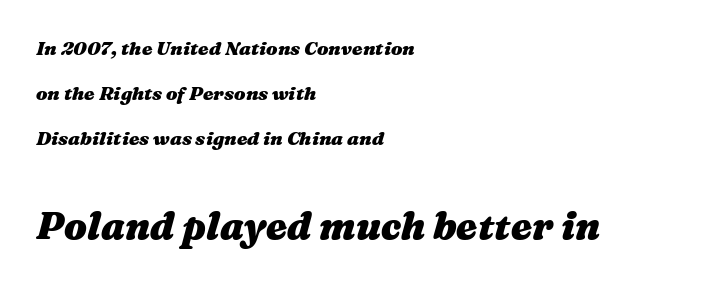
The image shows 38 px heavy, wide type, italic (leaning right); set left-aligned, loose line spacing (2.36x), normal letter spacing, not underlined; the second (bottom) block is 2.0x larger; medium stroke contrast and a medium x-height.
